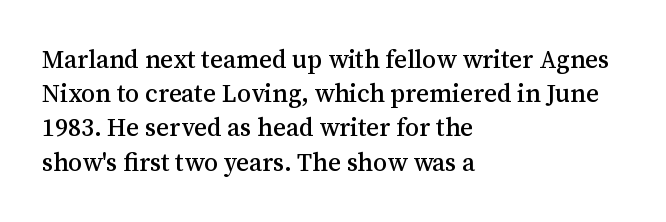
The image shows 25 px text type, upright; set left-aligned, normal line spacing (1.37x), normal letter spacing, not underlined.
